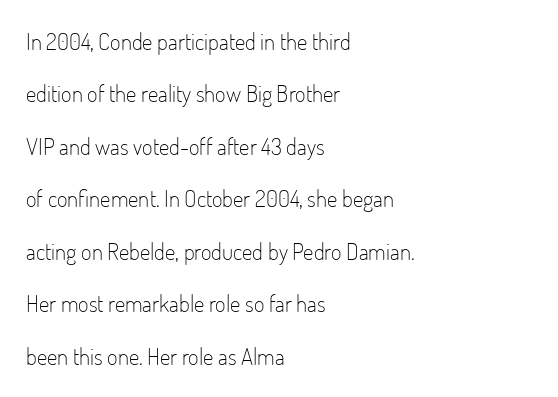
In terms of posture, this sample is upright. Counters stay open thanks to moderate or lighter strokes. Does the leading feel generous? Absolutely, it's lavish. The rag falls on the right side of this text block. Clear beneath every line of the passage.
